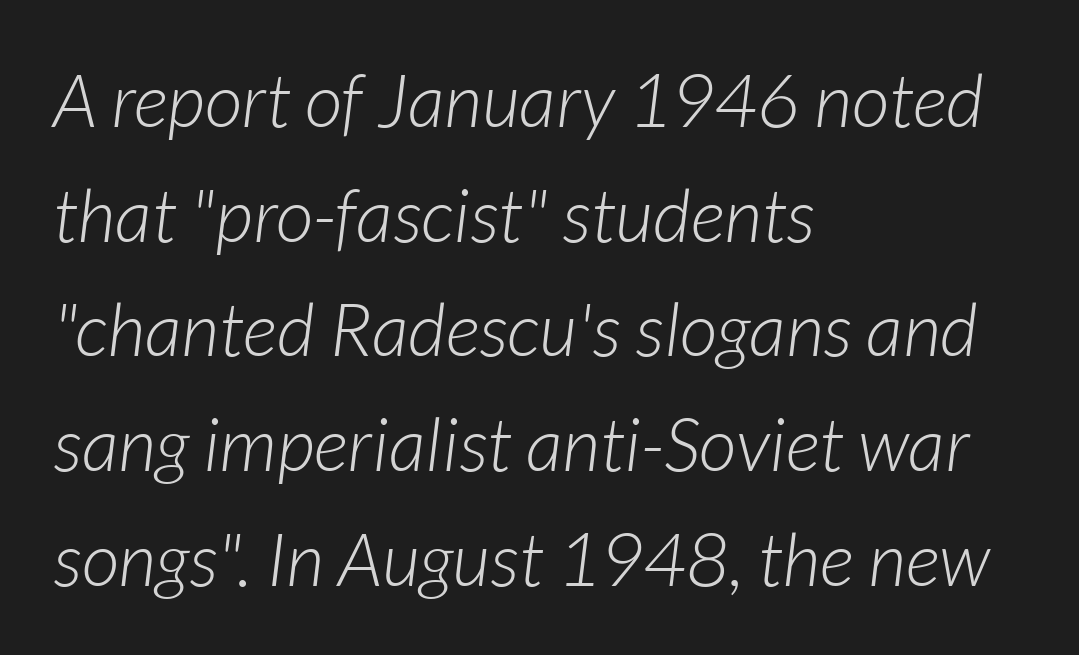
The image shows 74 px light type, italic (leaning right); set left-aligned, normal line spacing (1.55x), normal letter spacing, not underlined; low stroke contrast and a medium x-height.
